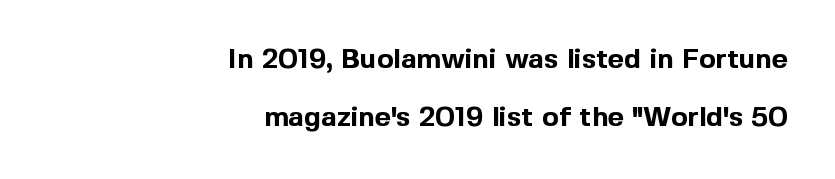
The image shows 28 px bold sans-serif type, upright; set right-aligned, loose line spacing (2.07x), normal letter spacing, not underlined; a medium x-height.
